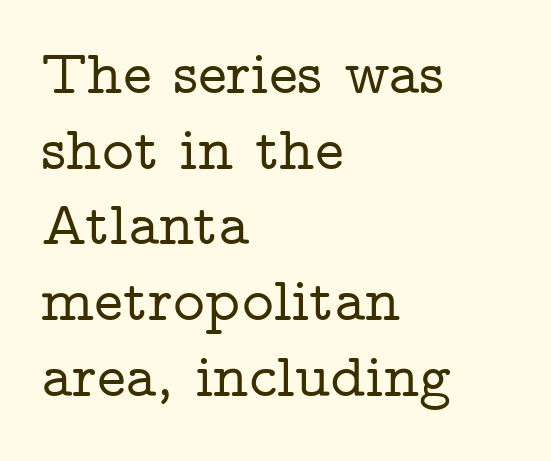
{"serif": "yes", "italic": "no", "width": "wide", "stroke_contrast": "low", "x_height": "medium", "monospaced": "no", "underline": "no", "align": "left", "line_spacing_ratio": 1.24, "letter_spacing": "normal", "letter_spacing_em": 0.0, "glyph_px": 61}
